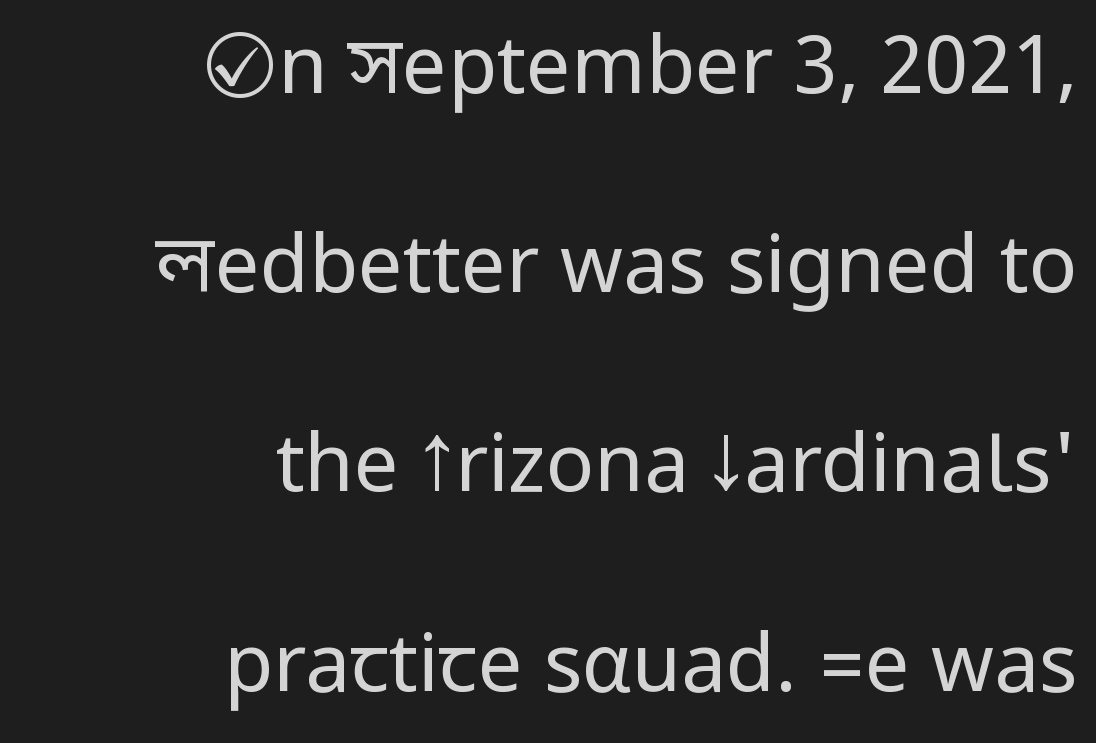
{"serif": "no", "italic": "no", "bold": "no", "weight": "regular", "width": "condensed", "stroke_contrast": "low", "underline": "no", "align": "right", "line_spacing": "loose", "line_spacing_ratio": 2.49, "letter_spacing": "normal", "letter_spacing_em": 0.0, "glyph_px": 80}
